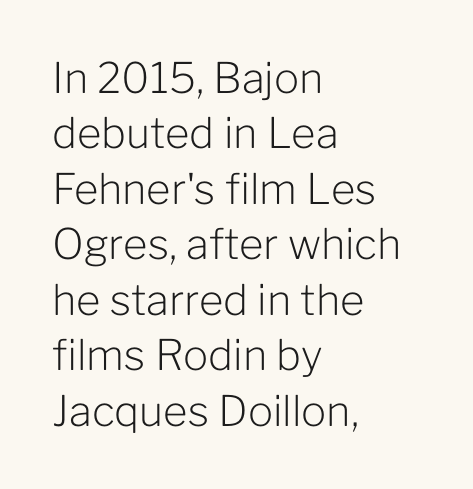
Q: Is the text bold? A: No.
Q: Is the text italic (slanted)? A: No, it is upright.
Q: Is the typeface a serif or a sans-serif typeface? A: Sans-serif.
Q: Is the text underlined? A: No.
Q: How is the paragraph aligned? A: Left-aligned.
Q: Is the spacing between letters normal or unusually wide? A: Normal.
Q: Is the spacing between lines tight, normal or loose? A: Normal.
Q: Width (condensed, normal, or wide)? A: Normal.
Q: Stroke contrast? A: Low.
Q: x-height? A: Medium.
Q: Monospaced? A: No.
